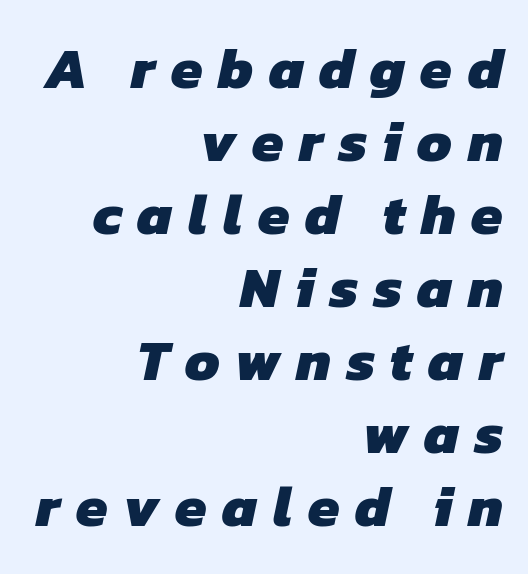
{"serif": "no", "bold": "yes", "weight": "heavy", "width": "normal", "stroke_contrast": "low", "x_height": "medium", "monospaced": "no", "underline": "no", "align": "right", "line_spacing": "normal", "line_spacing_ratio": 1.28, "letter_spacing": "wide", "letter_spacing_em": 0.27, "glyph_px": 57}
